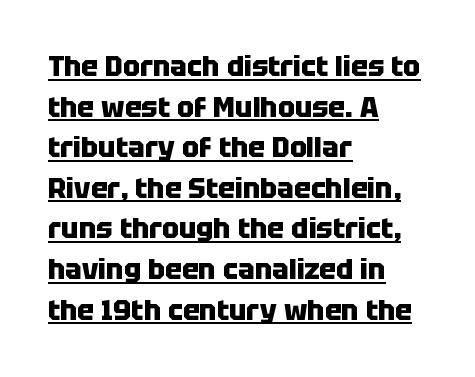
A sans-serif font was chosen for this passage. What weight is shown? A full bold with thick strokes. These characters rest on top of a visible drawn line. Spacing between characters is what you'd get straight out of the box. Here the designer chose a conventional face with non-uniform glyph widths.
